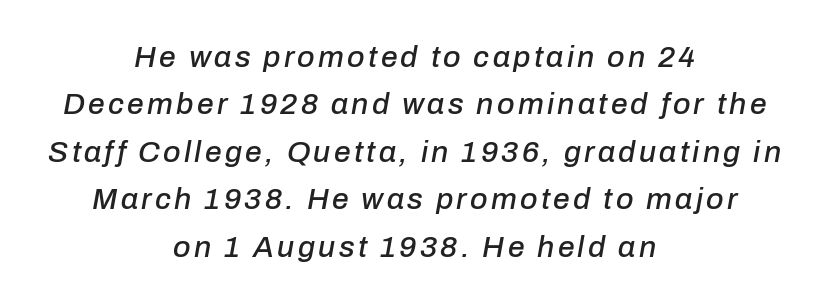
The image shows 30 px text type, italic (leaning right); set centered, normal line spacing (1.58x), not underlined; low stroke contrast and a medium x-height.
